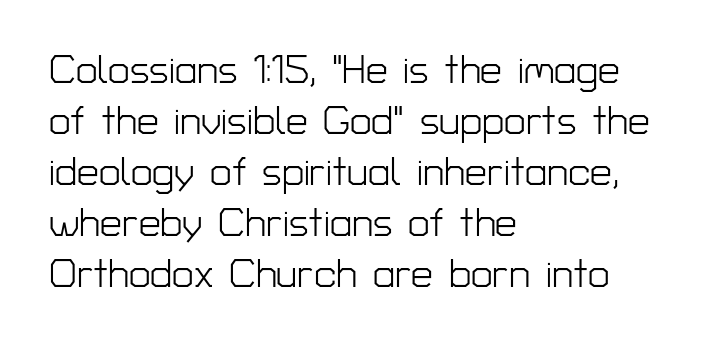
These glyphs show unthickened strokes, regular width or finer. The typesetter chose a ragged-right arrangement here. Here the designer chose a conventional face with non-uniform glyph widths. The space beneath each line is pristine and unruled.
